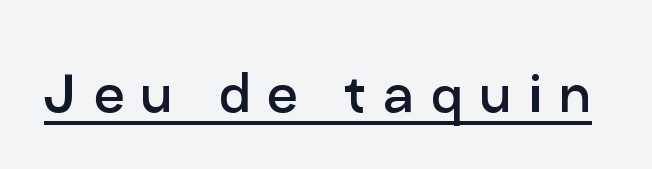
{"serif": "no", "italic": "no", "bold": "no", "weight": "regular", "width": "normal", "stroke_contrast": "low", "x_height": "medium", "monospaced": "no", "underline": "yes", "letter_spacing": "wide", "letter_spacing_em": 0.25, "glyph_px": 67}
